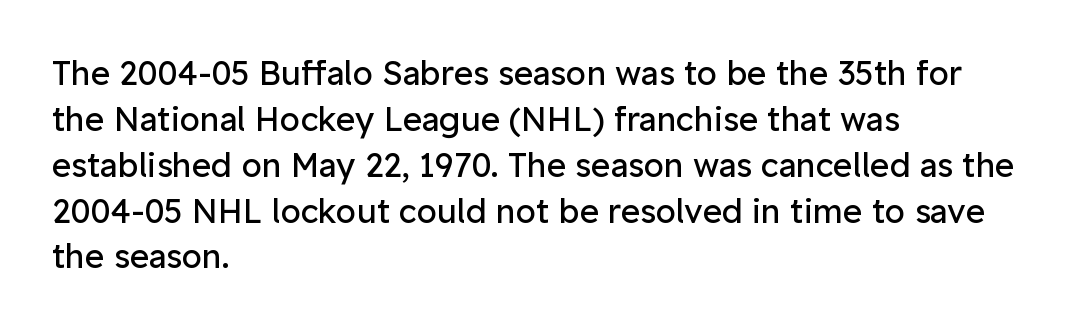
The image shows 33 px regular-weight sans-serif type, upright; set left-aligned, normal line spacing (1.39x), normal letter spacing, not underlined; low stroke contrast and a medium x-height.
